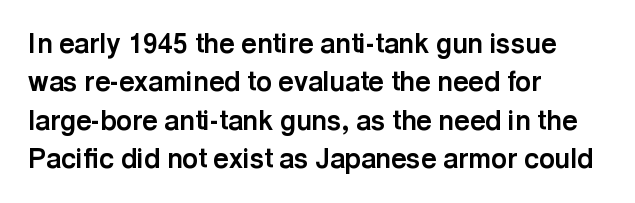
Q: Is the text bold? A: Yes.
Q: Is the text italic (slanted)? A: No, it is upright.
Q: Is the text underlined? A: No.
Q: How is the paragraph aligned? A: Left-aligned.
Q: Is the spacing between letters normal or unusually wide? A: Normal.
Q: Is the spacing between lines tight, normal or loose? A: Normal.
